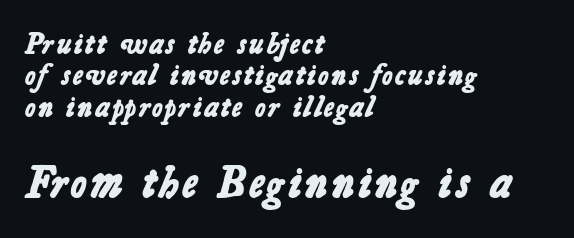
Decoration check: the copy has no underline. Compared with typical body copy, the letter spacing here is the same. A classic flush-left, rag-right setting is used for this passage. Character size in the trailing block exceeds that of the leading block. Each letter's strokes conclude bluntly, with no projecting serifs. The line-height multiplier appears low, near solid setting.
